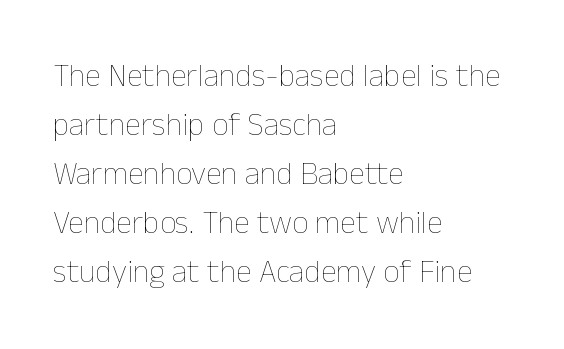
The image shows 32 px thin type, upright; set left-aligned, normal line spacing (1.53x), normal letter spacing, not underlined; low stroke contrast and a medium x-height.
